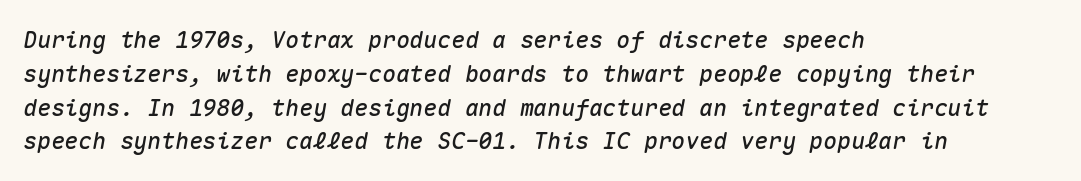
Q: Is the text italic (slanted)? A: Yes, it leans right by about 10 degrees.
Q: Is the text underlined? A: No.
Q: How is the paragraph aligned? A: Left-aligned.
Q: Is the spacing between letters normal or unusually wide? A: Normal.
Q: Is the spacing between lines tight, normal or loose? A: Normal.
